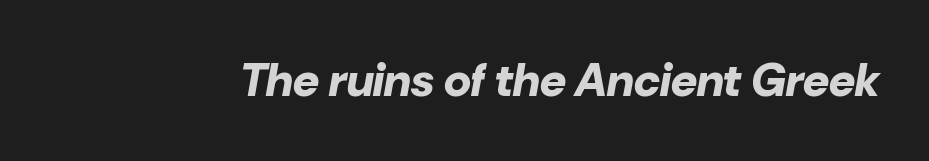
{"italic": "yes", "lean": "right", "slant_degrees": 10, "bold": "yes", "weight": "bold", "width": "normal", "stroke_contrast": "low", "x_height": "medium", "monospaced": "no", "underline": "no", "letter_spacing": "normal", "letter_spacing_em": 0.0, "glyph_px": 46}
